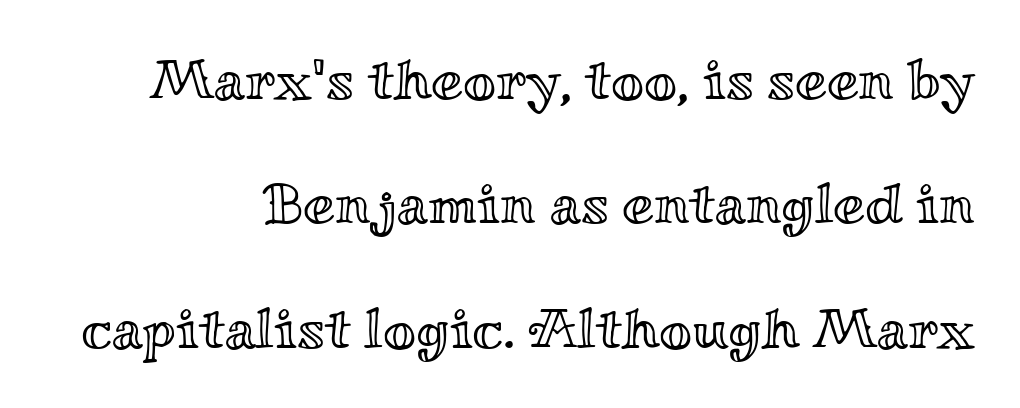
Q: Is the text italic (slanted)? A: No, it is upright.
Q: Is the text underlined? A: No.
Q: How is the paragraph aligned? A: Right-aligned.
Q: Is the spacing between letters normal or unusually wide? A: Normal.
Q: Is the spacing between lines tight, normal or loose? A: Loose.
Q: Width (condensed, normal, or wide)? A: Wide.
Q: x-height? A: Small.
Q: Monospaced? A: No.
